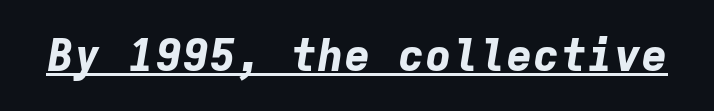
The image shows 45 px bold type, italic (leaning right), monospaced; set normal letter spacing, underlined; low stroke contrast and a medium x-height.
